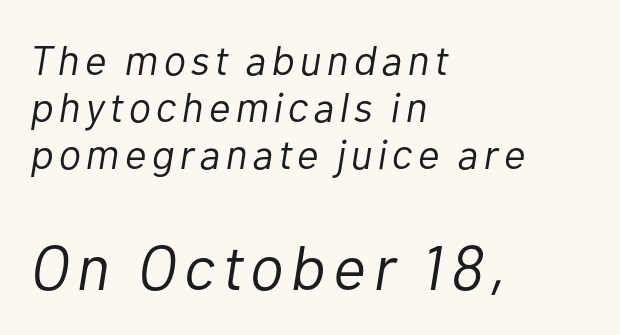
{"italic": "yes", "lean": "right", "slant_degrees": 10, "bold": "no", "weight": "light", "width": "normal", "stroke_contrast": "low", "x_height": "medium", "monospaced": "no", "underline": "no", "align": "left", "line_spacing": "tight", "line_spacing_ratio": 1.12, "larger_block": "second", "size_ratio": 1.5, "glyph_px": 63}
